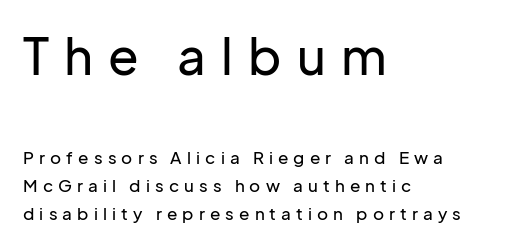
Visually the block forms a straight wall on the left and a jagged coastline on the right. Type style note: lacks serifs. Think of a printed novel: that variable character pitch is what you see here. Whoever set this chose a conventional vertical rhythm. Students, note that the glyphs here are deliberately spaced far apart.
